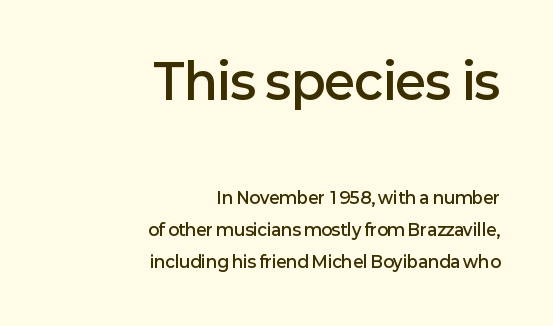
A sans-serif font was chosen for this passage. You could not count columns in this text — the font is proportionally spaced. Heft: intermediate — a semibold. Here the first block reads like a headline and the second like body copy. Posture: upright roman. The string is rendered with underlining switched off.
